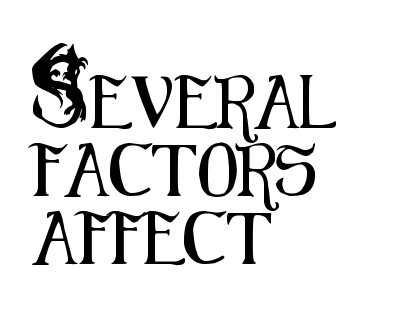
{"serif": "no", "italic": "no", "width": "condensed", "stroke_contrast": "medium", "x_height": "small", "monospaced": "no", "underline": "no", "align": "left", "line_spacing": "normal", "line_spacing_ratio": 1.28, "letter_spacing": "normal", "letter_spacing_em": 0.0, "glyph_px": 53}
